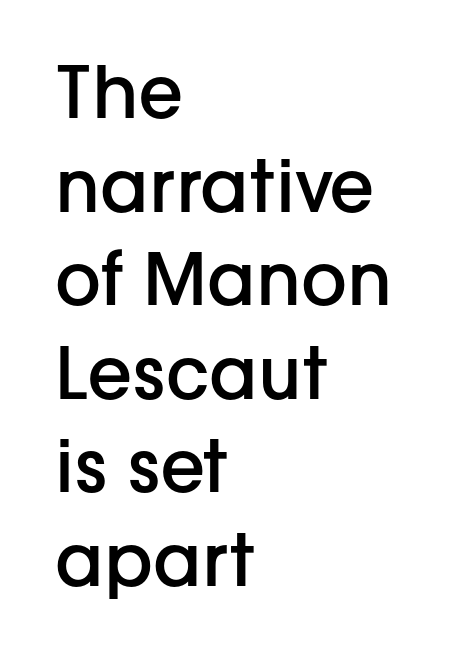
{"serif": "no", "italic": "no", "bold": "semi", "weight": "semibold", "width": "normal", "stroke_contrast": "low", "x_height": "medium", "monospaced": "no", "underline": "no", "align": "left", "line_spacing": "normal", "line_spacing_ratio": 1.3, "letter_spacing": "normal", "letter_spacing_em": 0.0, "glyph_px": 72}
